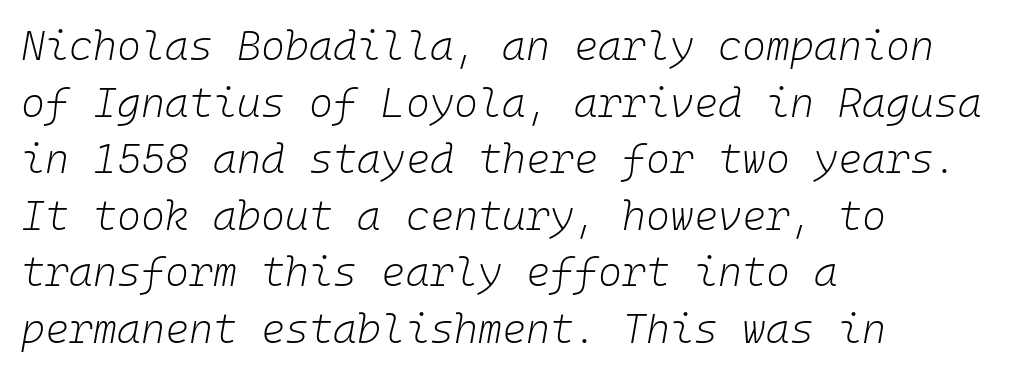
The image shows 41 px light type, italic (leaning right), monospaced; set left-aligned, normal line spacing (1.38x), normal letter spacing, not underlined; low stroke contrast and a medium x-height.
